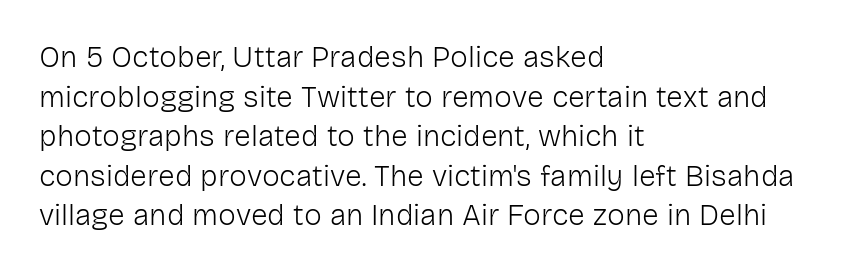
{"serif": "no", "italic": "no", "bold": "no", "weight": "light", "width": "normal", "stroke_contrast": "low", "x_height": "medium", "monospaced": "no", "underline": "no", "align": "left", "line_spacing": "normal", "line_spacing_ratio": 1.32, "letter_spacing": "normal", "letter_spacing_em": 0.0, "glyph_px": 30}
